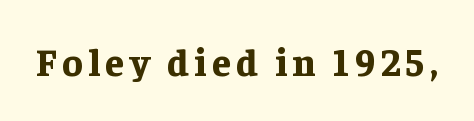
The image shows 38 px bold serif type, upright; set not underlined; low stroke contrast and a medium x-height.
